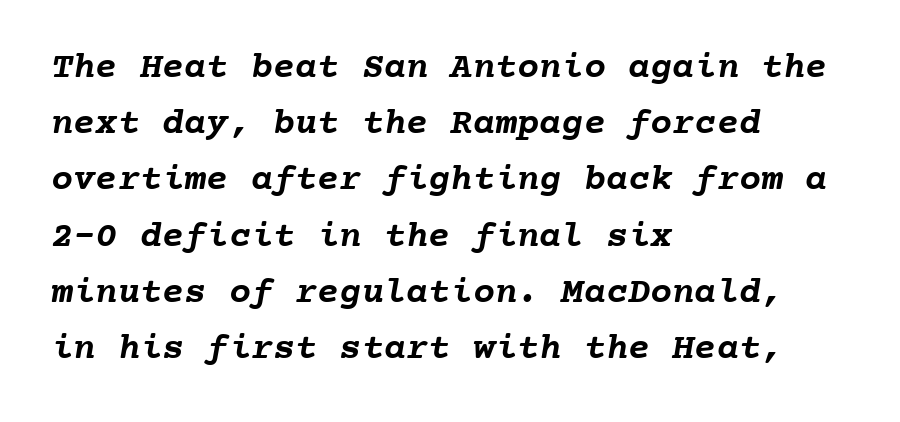
The image shows 37 px semibold type, monospaced; set left-aligned, normal line spacing (1.52x), normal letter spacing, not underlined; low stroke contrast and a medium x-height.
